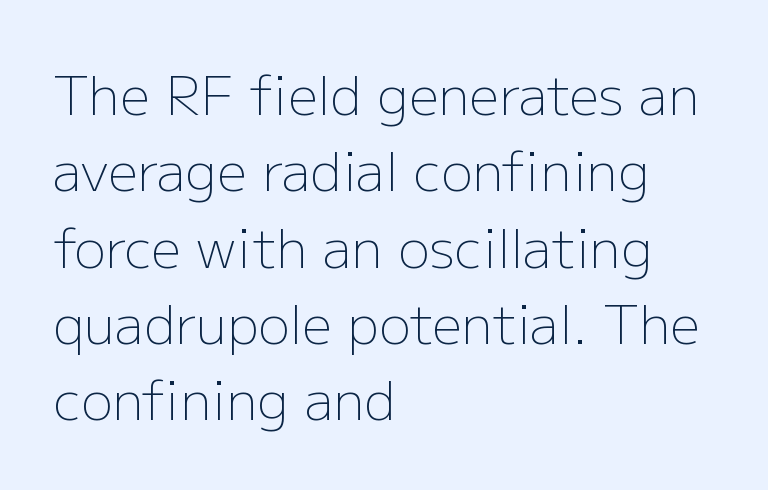
Short and long lines alike share a common starting point at left. You could not count columns in this text — the font is proportionally spaced. Descenders hang freely into open space. Each new line begins a customary step beneath the previous one. You could call the tracking neutral — neither tight nor loose.
